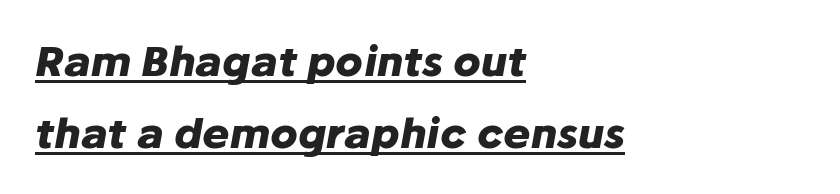
{"italic": "yes", "lean": "right", "slant_degrees": 10, "bold": "yes", "weight": "heavy", "width": "normal", "stroke_contrast": "low", "x_height": "medium", "monospaced": "no", "underline": "yes", "align": "left", "line_spacing_ratio": 1.75, "letter_spacing": "normal", "letter_spacing_em": 0.0, "glyph_px": 41}
